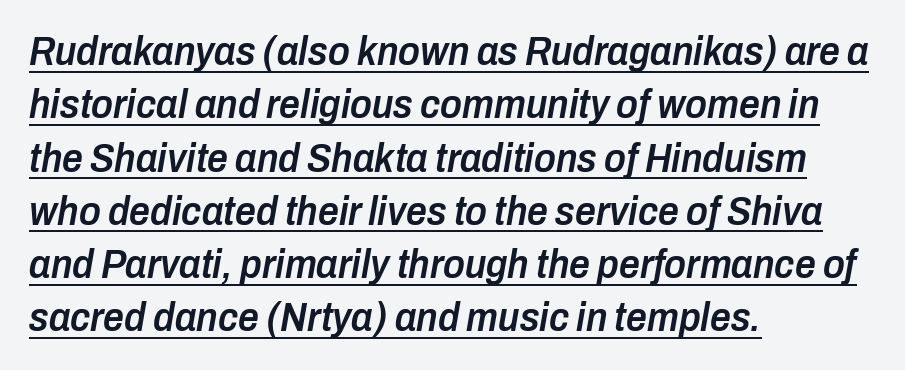
{"italic": "yes", "lean": "right", "slant_degrees": 10, "bold": "semi", "weight": "semibold", "width": "condensed", "stroke_contrast": "low", "x_height": "medium", "monospaced": "no", "underline": "yes", "align": "left", "line_spacing": "normal", "line_spacing_ratio": 1.3, "letter_spacing": "normal", "letter_spacing_em": 0.0, "glyph_px": 41}
